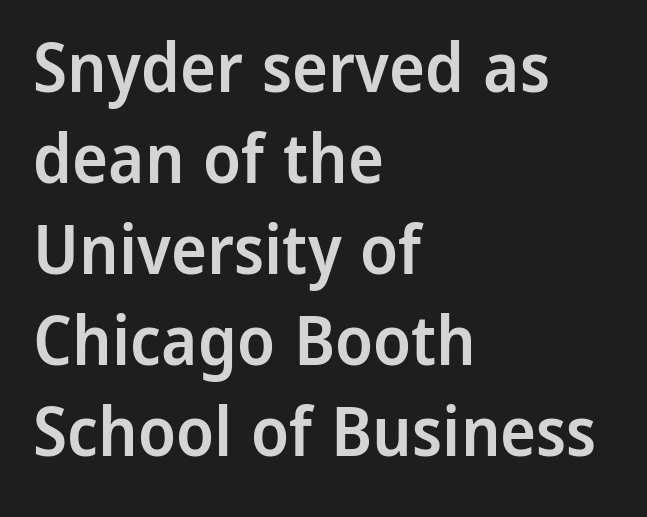
Is this a fixed-width face? No — the glyphs have proportional, varying widths. Honestly, the row spacing looks completely unremarkable. A bare baseline throughout the passage. A student would call this left alignment; a typographer would say flush left, rag right. These lines keep a tight, regular rhythm from letter to letter.
